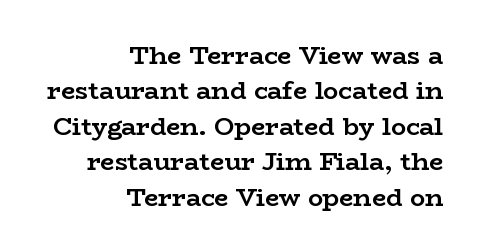
The specimen reads as upright at a glance. Glance below the letters and you will spot only blank space. If you drew a ruler down the right edge, every line would touch it. Leading: standard. The face used here is rendered with its standard letterfit.
